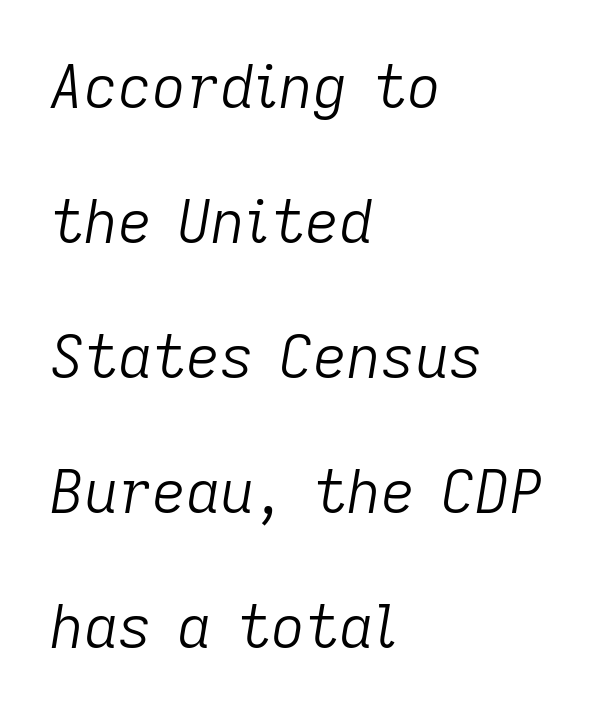
Q: Is the text bold? A: No.
Q: Is the text italic (slanted)? A: Yes, it leans right by about 9 degrees.
Q: Is the text underlined? A: No.
Q: How is the paragraph aligned? A: Left-aligned.
Q: Is the spacing between letters normal or unusually wide? A: Normal.
Q: Is the spacing between lines tight, normal or loose? A: Loose.
Q: Width (condensed, normal, or wide)? A: Normal.
Q: Stroke contrast? A: Low.
Q: x-height? A: Medium.
Q: Monospaced? A: No.
